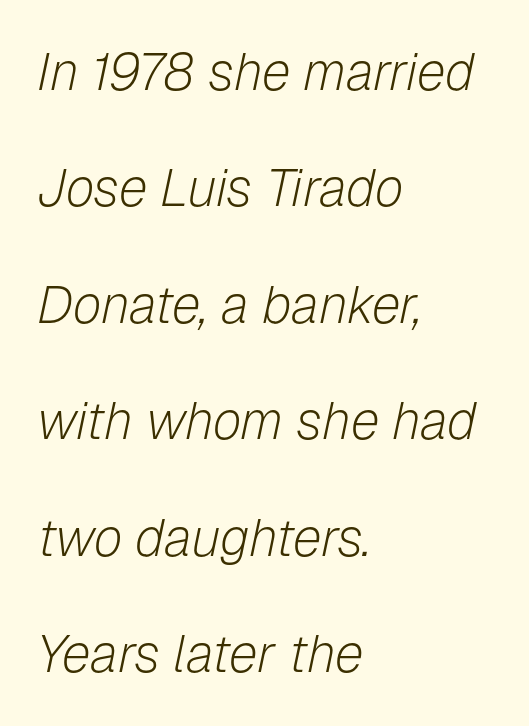
Short and long lines alike share a common starting point at left. Nothing unusual about the tracking: characters are spaced as the font intends. Words float on clear page, feet unadorned. Tall strokes in this sample are angled rather than plumb. Nothing heavy about these letters — not bold at all.
